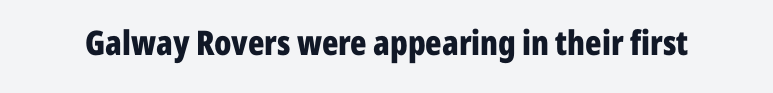
Nothing sits at the stroke ends, so this counts as sans-serif. Here the designer chose a conventional face with non-uniform glyph widths. Words appear dense and cohesive because spacing is normal. Typesetter's note: full bold, strokes at maximum text heaviness.
